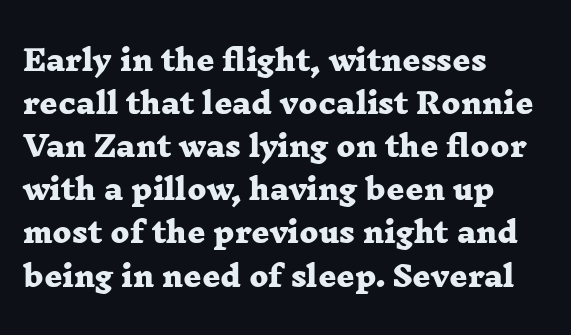
{"serif": "yes", "bold": "yes", "weight": "heavy", "width": "wide", "stroke_contrast": "low", "x_height": "medium", "monospaced": "no", "underline": "no", "align": "left", "line_spacing": "normal", "line_spacing_ratio": 1.54, "letter_spacing": "normal", "letter_spacing_em": 0.0, "glyph_px": 28}
